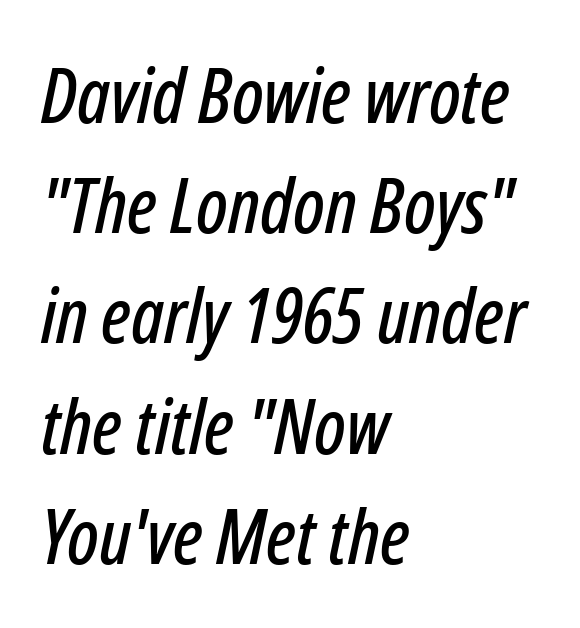
Q: Is the text italic (slanted)? A: Yes, it leans right by about 12 degrees.
Q: Is the text underlined? A: No.
Q: How is the paragraph aligned? A: Left-aligned.
Q: Is the spacing between letters normal or unusually wide? A: Normal.
Q: Is the spacing between lines tight, normal or loose? A: Normal.
Q: Width (condensed, normal, or wide)? A: Condensed.
Q: Stroke contrast? A: Low.
Q: x-height? A: Medium.
Q: Monospaced? A: No.
